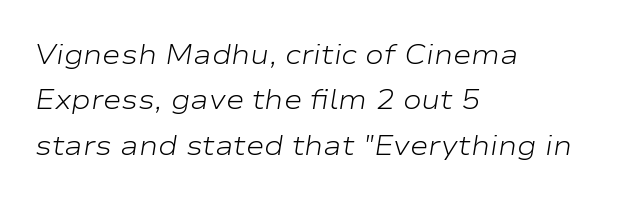
{"italic": "yes", "lean": "right", "slant_degrees": 9, "bold": "no", "weight": "light", "width": "wide", "stroke_contrast": "low", "x_height": "medium", "monospaced": "no", "underline": "no", "align": "left", "line_spacing": "normal", "line_spacing_ratio": 1.62, "letter_spacing": "normal", "letter_spacing_em": 0.0, "glyph_px": 28}
